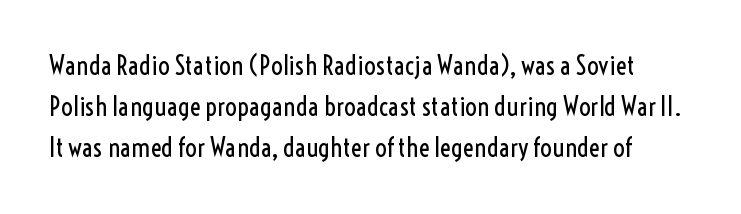
Heft: none added — not bold. Does extra space separate the letters? No, they use regular spacing. Clear beneath every line of the passage. Vertically, the passage feels balanced, rows spaced as you'd expect. In terms of posture, this sample is upright.
